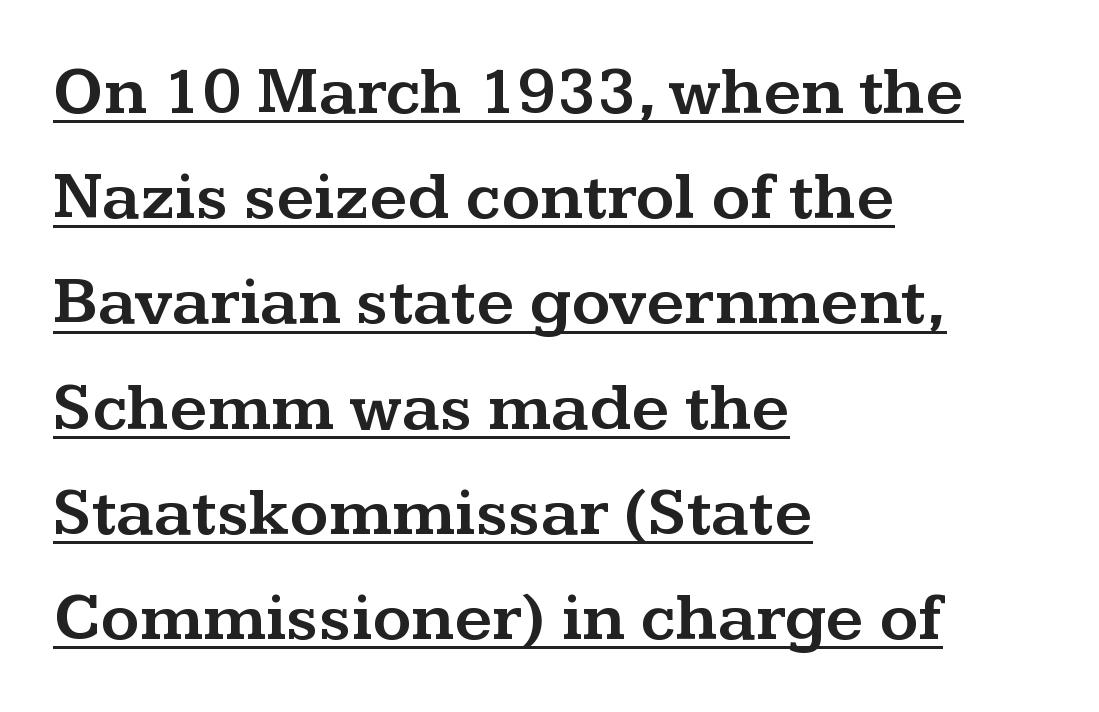
{"serif": "yes", "italic": "no", "width": "wide", "stroke_contrast": "medium", "x_height": "medium", "monospaced": "no", "underline": "yes", "align": "left", "line_spacing": "normal", "line_spacing_ratio": 1.57, "letter_spacing": "normal", "letter_spacing_em": 0.0, "glyph_px": 67}
